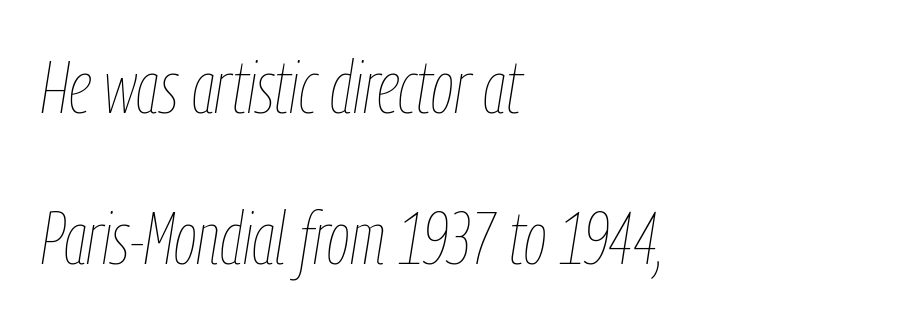
Q: Is the text bold? A: No.
Q: Is the text italic (slanted)? A: Yes, it leans right by about 9 degrees.
Q: Is the text underlined? A: No.
Q: How is the paragraph aligned? A: Left-aligned.
Q: Is the spacing between letters normal or unusually wide? A: Normal.
Q: Is the spacing between lines tight, normal or loose? A: Loose.
Q: Width (condensed, normal, or wide)? A: Condensed.
Q: Stroke contrast? A: Low.
Q: x-height? A: Medium.
Q: Monospaced? A: No.
